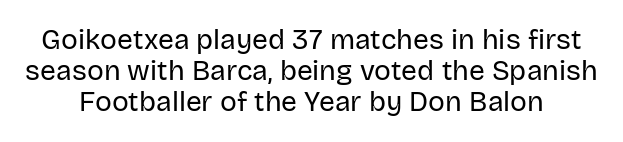
Is there any slant? The stems are plumb. No extra tracking has been applied to these lines. The space directly below the letters is spotless. The strokes are not fattened; the text isn't bold.
